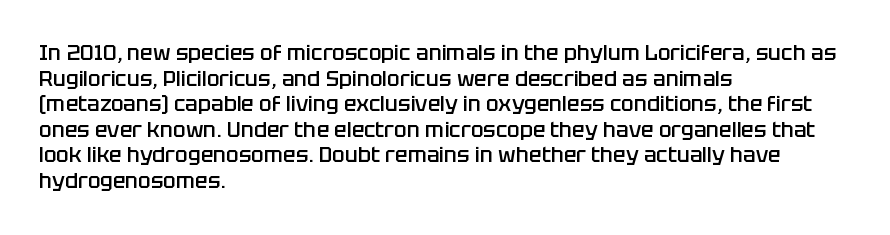
Nobody drew a line under any word here. The letters stand straight up with perfectly vertical stems. Emphasis by weight is partial: semibold. Nobody touched the tracking dial on this one. Compared with a centered layout, this one pins lines to the left instead.
